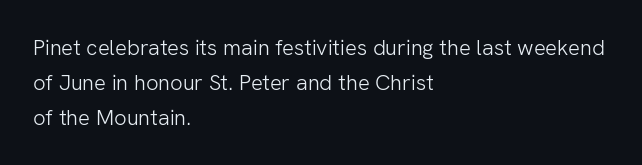
The image shows 22 px text type, upright; set left-aligned, normal line spacing (1.58x), normal letter spacing, not underlined.
